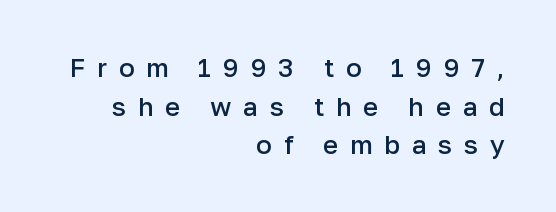
{"italic": "no", "bold": "semi", "underline": "no", "align": "right", "line_spacing": "normal", "line_spacing_ratio": 1.49, "letter_spacing": "wide", "letter_spacing_em": 0.45, "glyph_px": 26}
